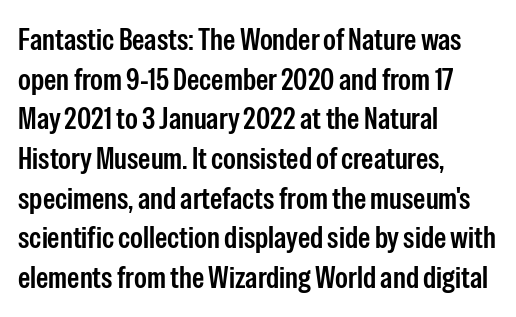
The image shows 31 px semibold, condensed sans-serif type, upright; set left-aligned, normal line spacing (1.28x), normal letter spacing, not underlined; low stroke contrast and a medium x-height.
